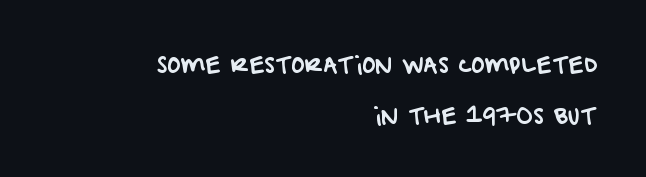
Q: Is the text underlined? A: No.
Q: How is the paragraph aligned? A: Right-aligned.
Q: Is the spacing between letters normal or unusually wide? A: Normal.
Q: Is the spacing between lines tight, normal or loose? A: Loose.
